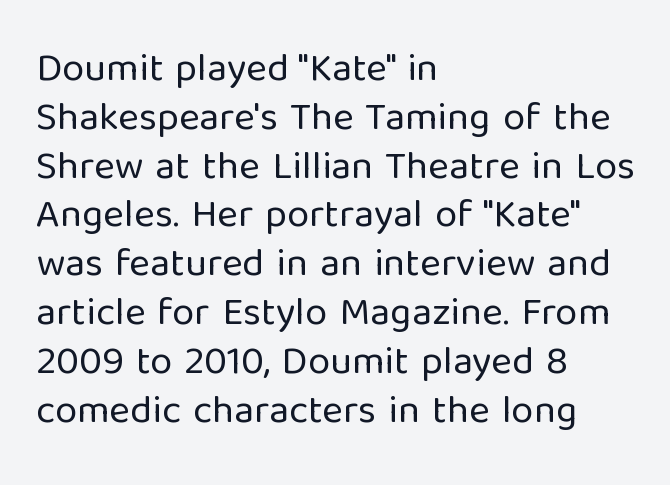
These lines are set flush left with a ragged right edge. Here the designer chose a conventional face with non-uniform glyph widths. Note: no serifs on the glyphs. The typography opts for an upright posture over an oblique one. The typeface has the unassuming heft of standard copy or less. The zone under the glyphs is completely vacant.
